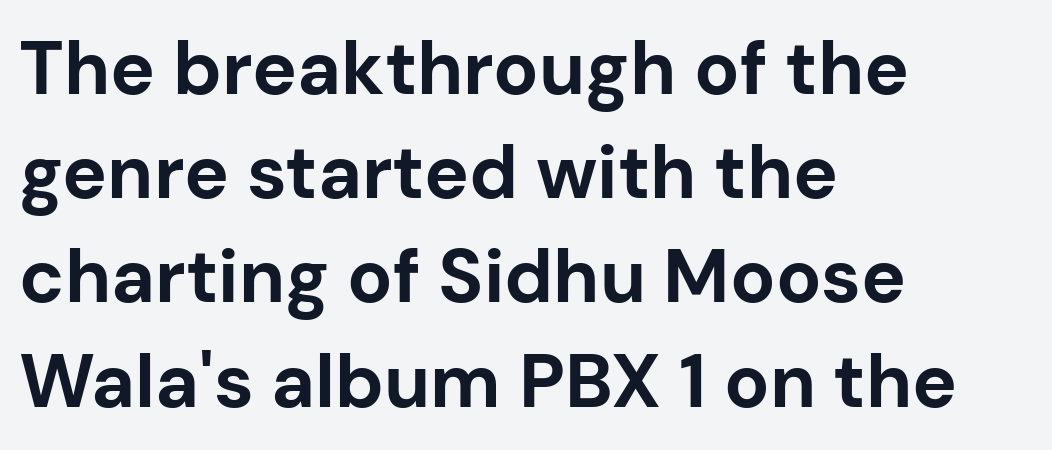
The image shows 75 px bold sans-serif type, upright; set left-aligned, normal line spacing (1.39x), normal letter spacing, not underlined; low stroke contrast and a medium x-height.
